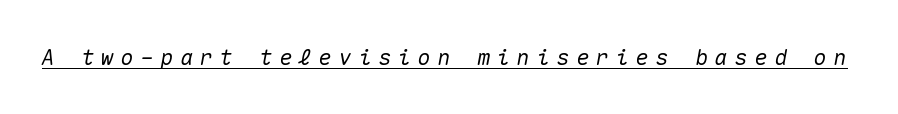
There is plenty of visible air inserted between adjacent glyphs. This is oblique type, the kind used for emphasis or titles. The string is rendered with underlining switched on.
